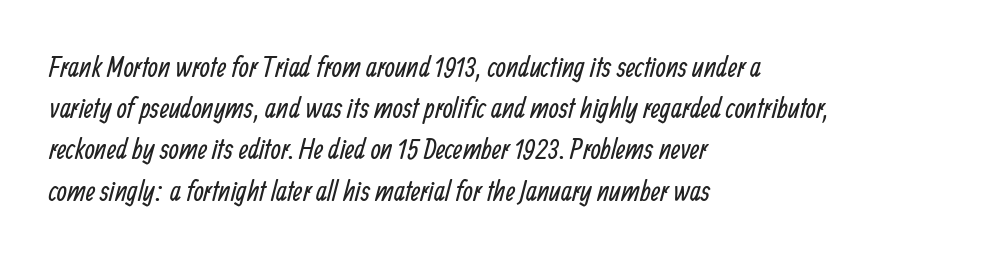
Is the letter spacing exaggerated? No — it looks like the ordinary default. Note the varied advance widths — an 'i' is clearly narrower than an 'm'. The font family rendered here belongs to the sans-serif group. Weight: not bold — regular or lighter. Beneath every word, the page is bare. Casual observation: everything's shoved over to the left.
